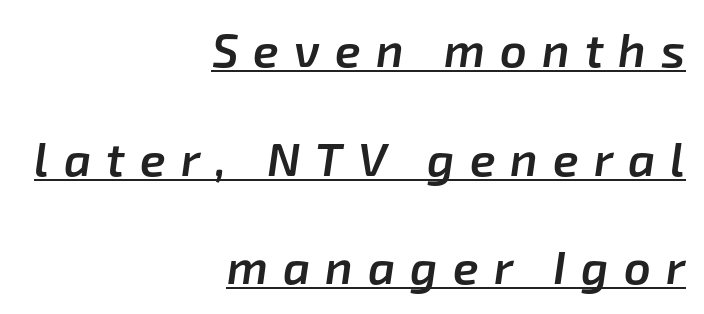
The image shows 47 px semibold type, italic (leaning right); set right-aligned, loose line spacing (2.31x), unusually wide letter spacing (+0.32 em), underlined; low stroke contrast and a medium x-height.
